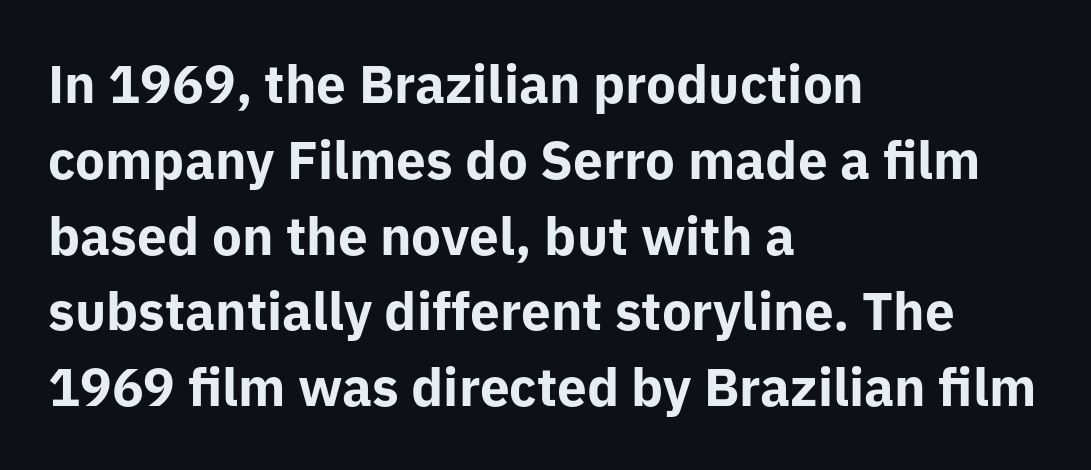
The image shows 53 px bold sans-serif type, upright; set left-aligned, normal line spacing (1.43x), normal letter spacing, not underlined; low stroke contrast and a medium x-height.
